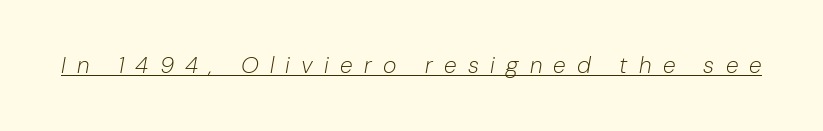
{"italic": "yes", "lean": "right", "slant_degrees": 10, "bold": "no", "underline": "yes", "letter_spacing": "wide", "letter_spacing_em": 0.49, "glyph_px": 23}
